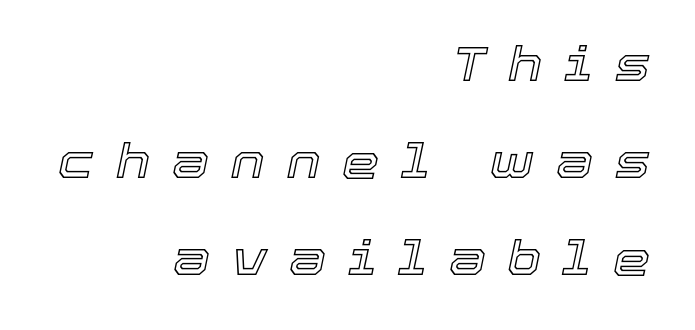
The vertical gap from one line to the next is large. Compared with a flush-left layout, this one pins lines to the opposite, right side. The passage shown is typed in a proportional face where columns would drift. The foot of each line stays bare and open. Observe the wide spacing: letters keep a clear distance from each other.
